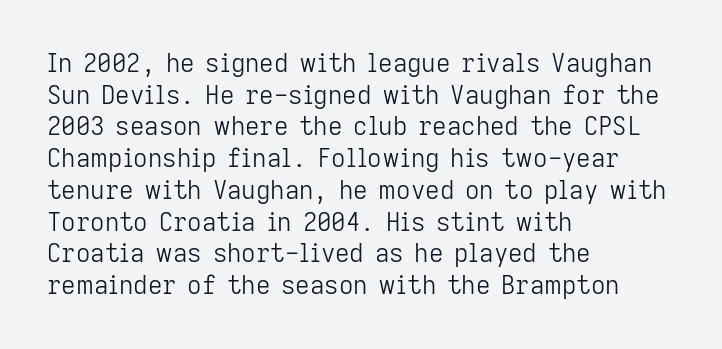
The characters are drawn with everyday or finer stroke widths. The string is rendered with underlining switched off. Leading matches the norm, producing a regular column. This sample uses plain, unmodified letter spacing.
